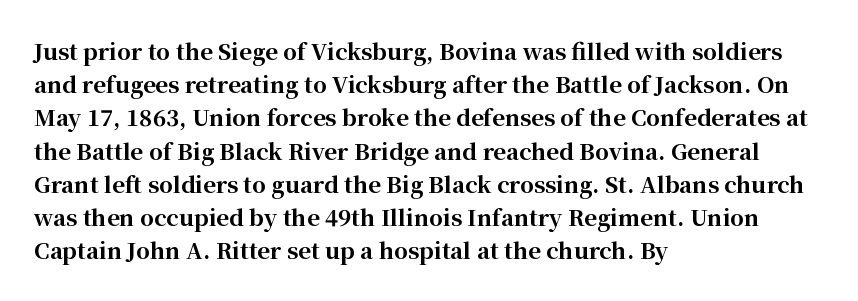
{"italic": "no", "bold": "yes", "underline": "no", "align": "left", "line_spacing": "normal", "line_spacing_ratio": 1.51, "letter_spacing": "normal", "letter_spacing_em": 0.0, "glyph_px": 22}
